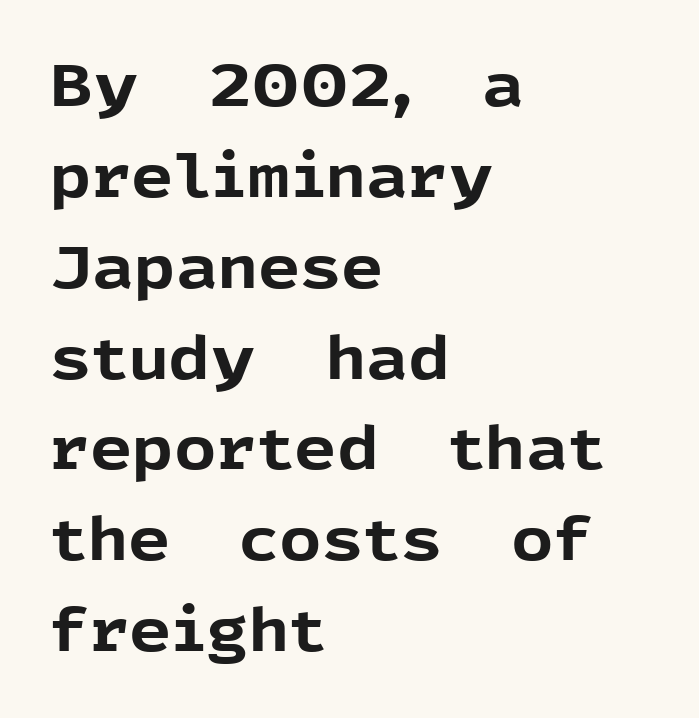
Q: Is the text bold? A: Yes.
Q: Is the text italic (slanted)? A: No, it is upright.
Q: Is the typeface a serif or a sans-serif typeface? A: Sans-serif.
Q: Is the text underlined? A: No.
Q: How is the paragraph aligned? A: Left-aligned.
Q: Is the spacing between letters normal or unusually wide? A: Normal.
Q: Is the spacing between lines tight, normal or loose? A: Normal.
Q: Width (condensed, normal, or wide)? A: Normal.
Q: x-height? A: Medium.
Q: Monospaced? A: No.
